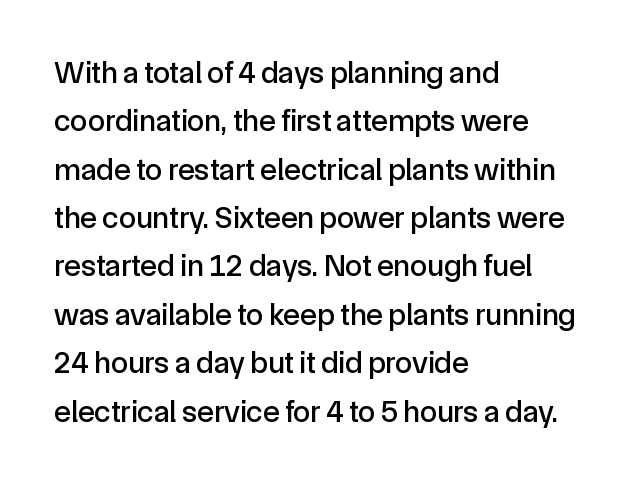
Note the varied advance widths — an 'i' is clearly narrower than an 'm'. If you drew a line through each stem, it would be perfectly vertical. The string is rendered with underlining switched off. The rag falls on the right side of this text block. Note: no serifs on the glyphs.
